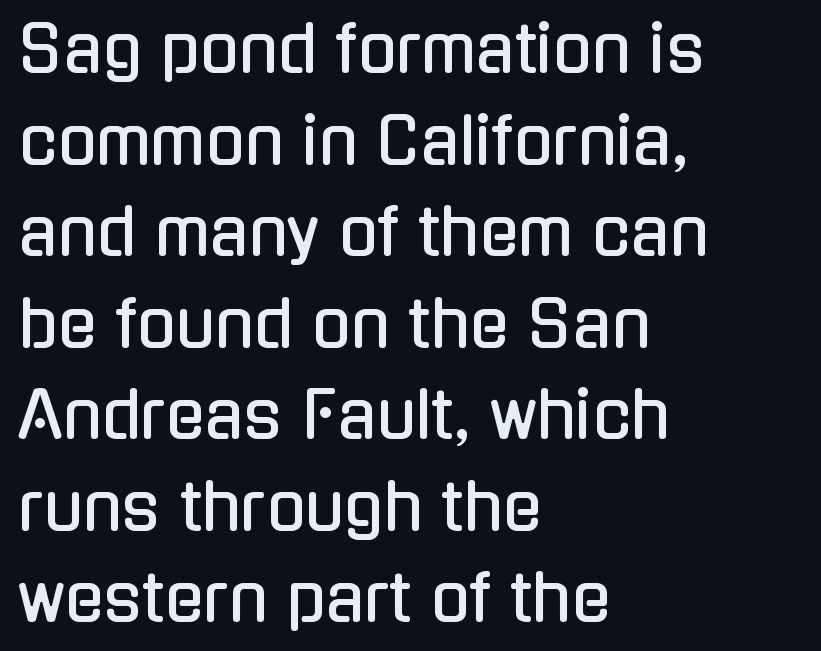
{"serif": "no", "italic": "no", "width": "condensed", "stroke_contrast": "low", "x_height": "medium", "monospaced": "no", "underline": "no", "align": "left", "line_spacing": "normal", "line_spacing_ratio": 1.43, "letter_spacing": "normal", "letter_spacing_em": 0.0, "glyph_px": 64}
